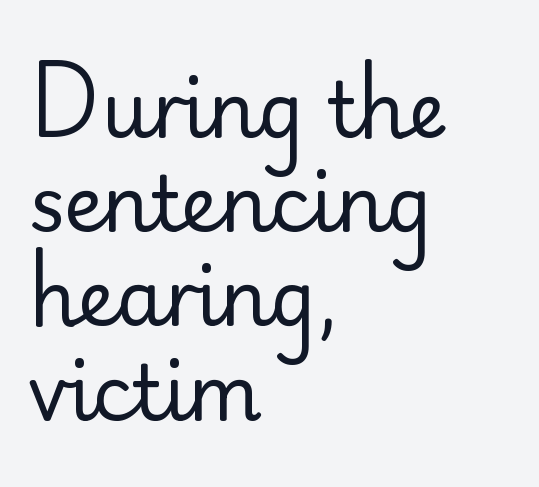
The characters are drawn with everyday or finer stroke widths. This sample has the flowing, uneven cadence of proportional lettering. The letters sit at their default tracking, neither squeezed nor spread. Letterform terminals end flat and unadorned throughout the passage. Compared with a centered layout, this one pins lines to the left instead. The lettering stays uniformly vertical, giving the passage a roman look.
